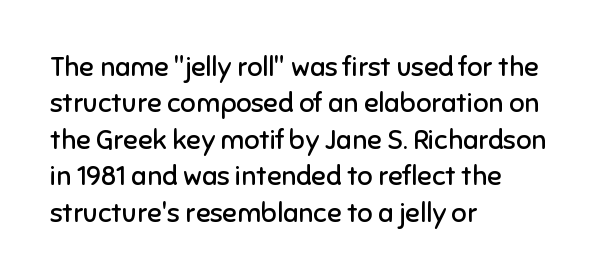
{"italic": "no", "bold": "no", "underline": "no", "align": "left", "line_spacing": "normal", "line_spacing_ratio": 1.35, "letter_spacing": "normal", "letter_spacing_em": 0.0, "glyph_px": 27}
